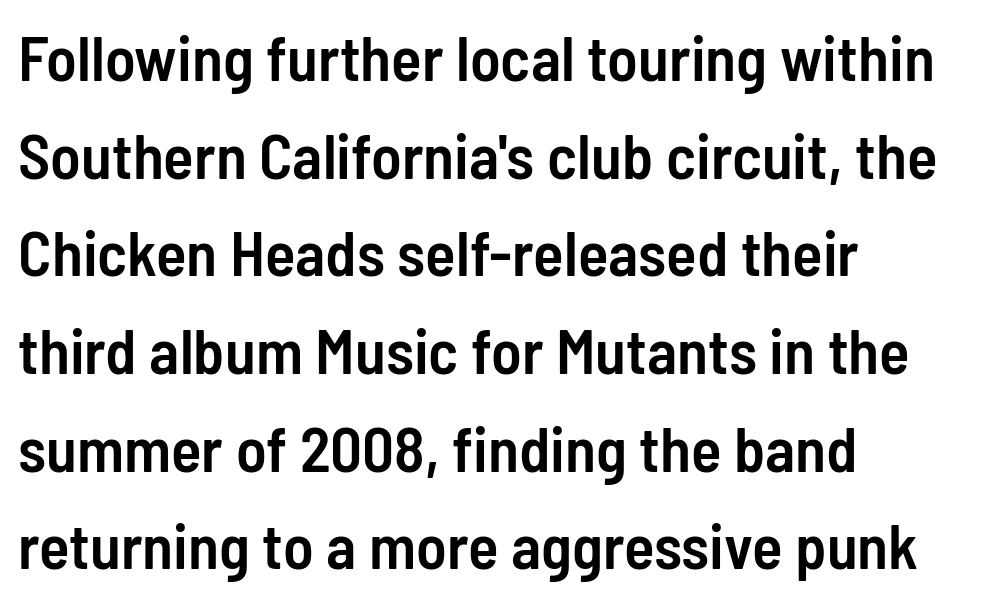
The characters look somewhat weighty, a semibold short of true bold. The typeface chosen for these lines omits serifs. Do the characters align in a grid? No, the font is proportional. The designer left line spacing at the default.
